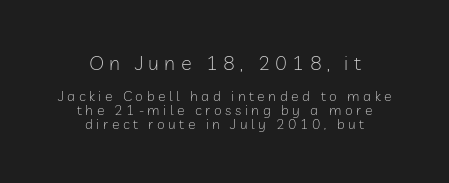
Q: Is the text bold? A: No.
Q: Is the text italic (slanted)? A: No, it is upright.
Q: Is the text underlined? A: No.
Q: How is the paragraph aligned? A: Centered.
Q: Is the spacing between letters normal or unusually wide? A: Unusually wide.
Q: Is the spacing between lines tight, normal or loose? A: Tight.
Q: Which block of text is set in a larger size, the first (top) or the second (bottom)? A: The first (top) one.
